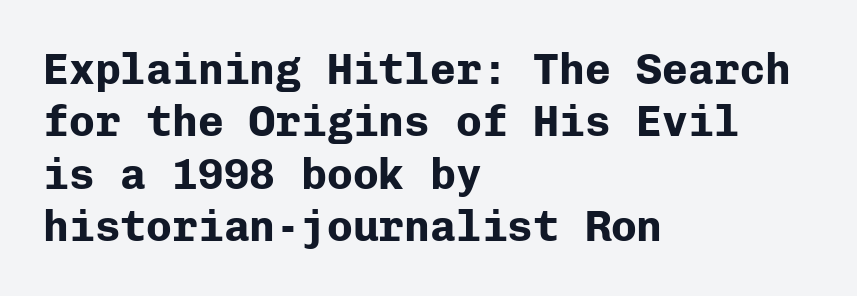
The image shows 43 px bold sans-serif type, upright, monospaced; set left-aligned, line spacing 1.22x, normal letter spacing, not underlined; low stroke contrast and a medium x-height.
